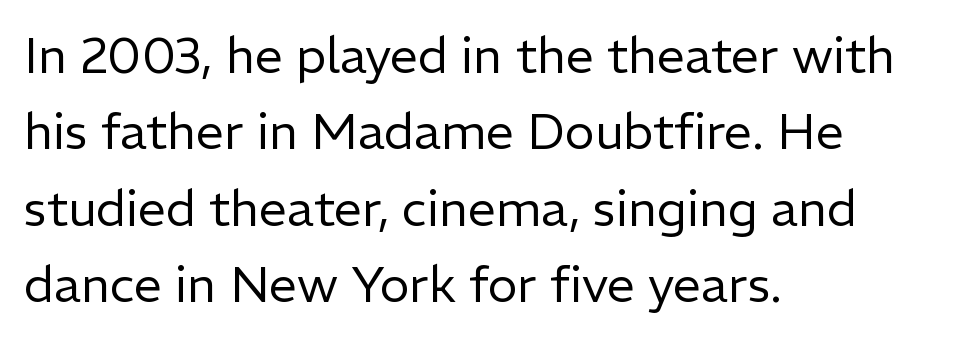
Check the space under the baseline: it is left empty. Here the designer chose a conventional face with non-uniform glyph widths. Observe the ordinary spacing: letters are neighbours, not strangers. The lettering holds an erect, upright posture throughout. Type style note: lacks serifs. Each new line begins a customary step beneath the previous one.
